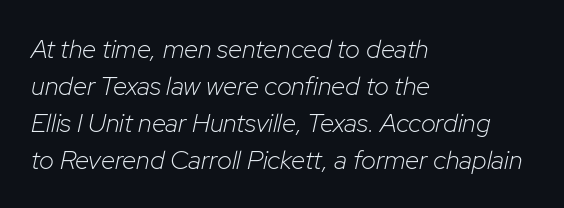
{"italic": "yes", "lean": "right", "slant_degrees": 12, "bold": "no", "underline": "no", "align": "left", "line_spacing": "normal", "line_spacing_ratio": 1.42, "letter_spacing": "normal", "letter_spacing_em": 0.0, "glyph_px": 26}
